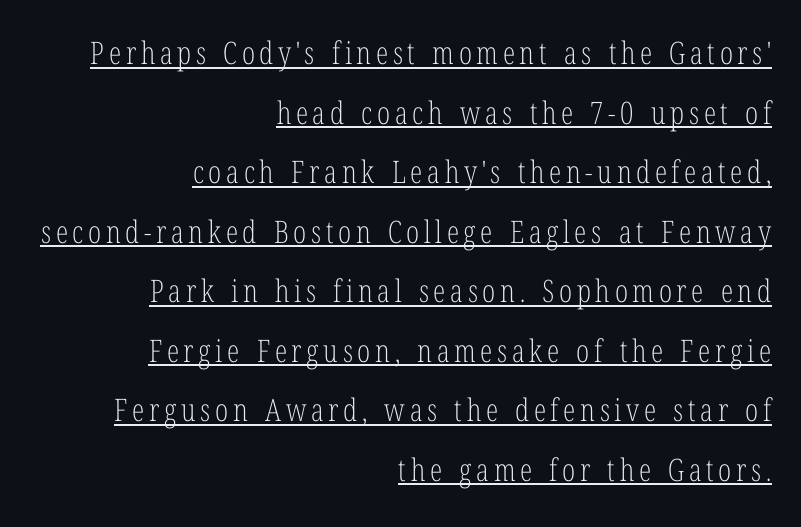
{"serif": "yes", "italic": "no", "bold": "no", "weight": "light", "width": "condensed", "stroke_contrast": "low", "x_height": "medium", "monospaced": "no", "underline": "yes", "align": "right", "line_spacing": "loose", "line_spacing_ratio": 1.92, "glyph_px": 31}
